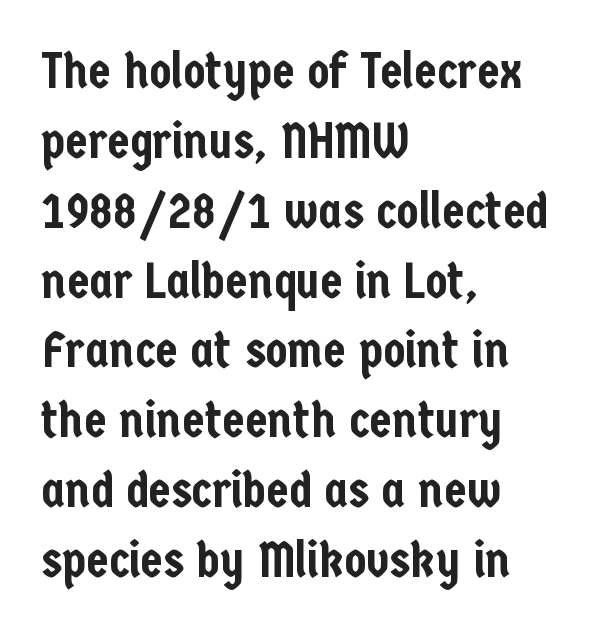
A typesetter would call this proportional, since set widths differ per character. Leftover space on each line is placed entirely after the last word. Bare-footed words on every line. Whoever set this chose a conventional vertical rhythm. These lines were composed using upright roman letters.
